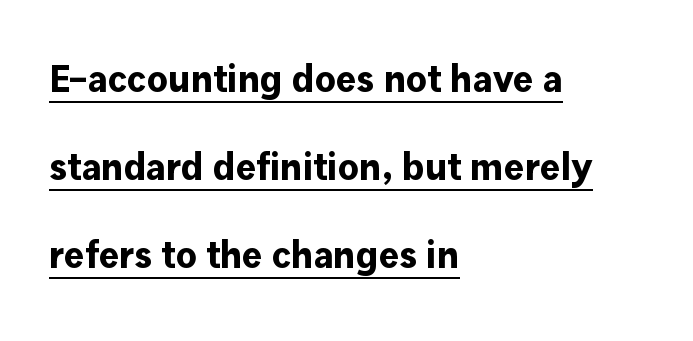
The line-height multiplier appears high, well above default. A sans-serif font was chosen for this passage. Observe the ordinary spacing: letters are neighbours, not strangers. Glance below the letters and you will spot a drawn line. If you drew a line through each stem, it would be perfectly vertical. The compositor pushed each line to the left boundary.
